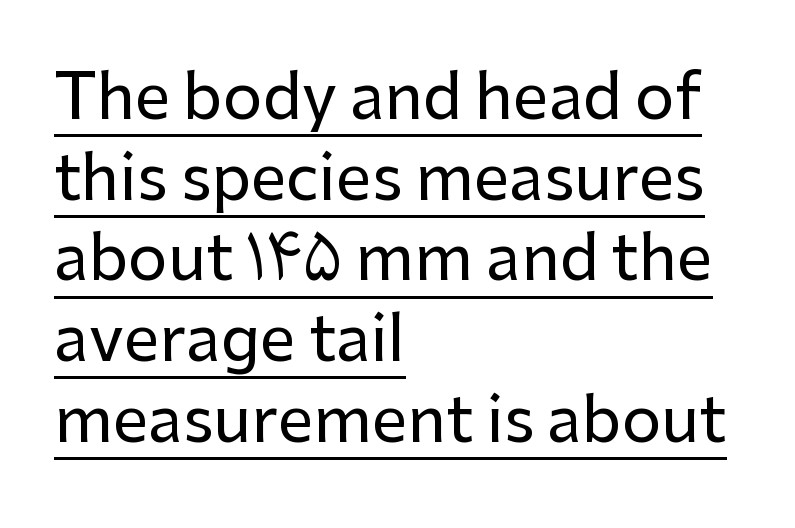
Q: Is the text italic (slanted)? A: No, it is upright.
Q: Is the typeface a serif or a sans-serif typeface? A: Sans-serif.
Q: Is the text underlined? A: Yes.
Q: How is the paragraph aligned? A: Left-aligned.
Q: Is the spacing between letters normal or unusually wide? A: Normal.
Q: Is the spacing between lines tight, normal or loose? A: Normal.
Q: Width (condensed, normal, or wide)? A: Normal.
Q: Stroke contrast? A: Low.
Q: x-height? A: Medium.
Q: Monospaced? A: No.
